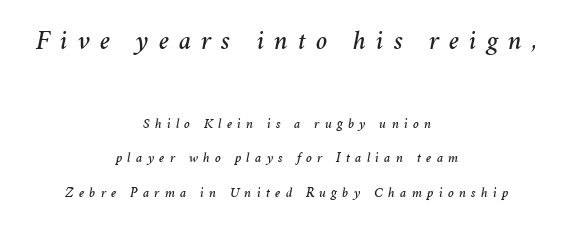
{"italic": "yes", "lean": "right", "slant_degrees": 11, "underline": "no", "align": "center", "line_spacing": "loose", "line_spacing_ratio": 2.46, "letter_spacing": "wide", "letter_spacing_em": 0.37, "larger_block": "first", "size_ratio": 1.93, "glyph_px": 27}
